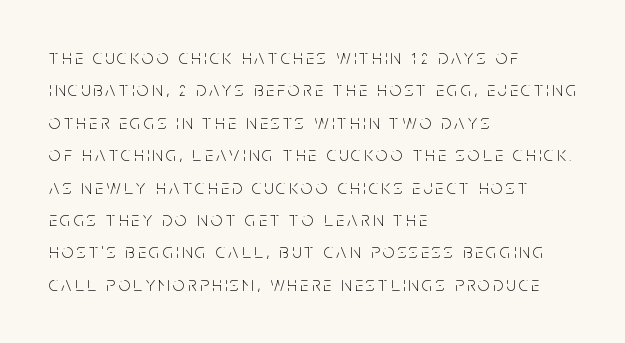
{"italic": "no", "bold": "no", "underline": "no", "align": "left", "line_spacing": "normal", "line_spacing_ratio": 1.62, "glyph_px": 20}
